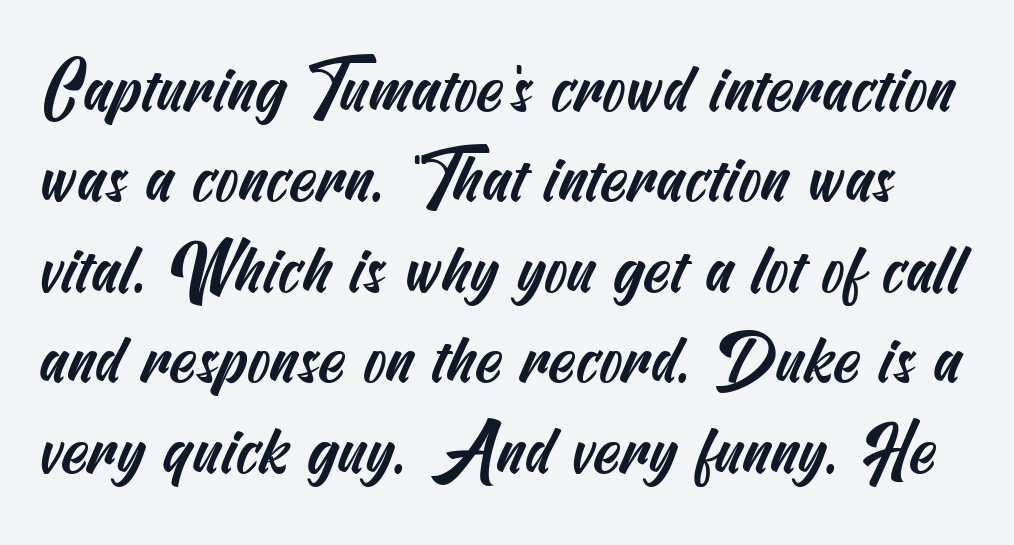
The image shows 68 px condensed sans-serif type; set normal line spacing (1.33x), normal letter spacing, not underlined; medium stroke contrast and a small x-height.
